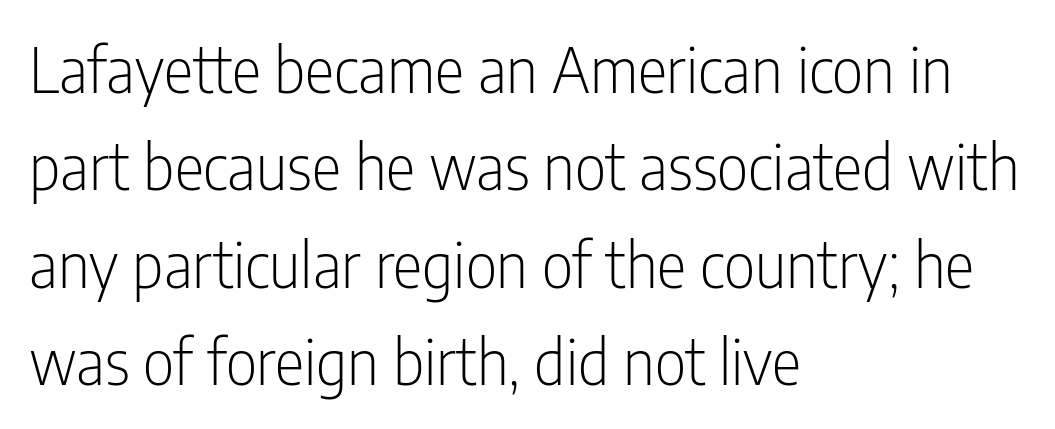
Does the lettering tilt? It doesn't — this is upright. Leading: standard. Each letter keeps its own natural width here, so spacing adapts to shape. No letter is thick-stroked: the sample isn't bold. Typographically, this falls in the sans-serif category. Anything drawn beneath the words? Only blank space.
